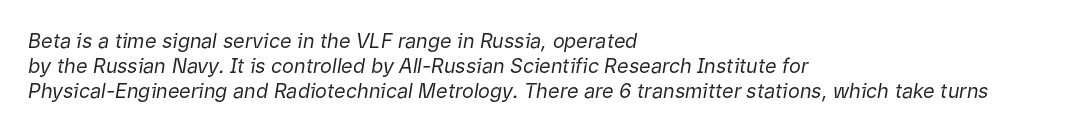
Q: Is the text bold? A: No.
Q: Is the text italic (slanted)? A: Yes, it leans right by about 9 degrees.
Q: Is the text underlined? A: No.
Q: How is the paragraph aligned? A: Left-aligned.
Q: Is the spacing between letters normal or unusually wide? A: Normal.
Q: Is the spacing between lines tight, normal or loose? A: Normal.
